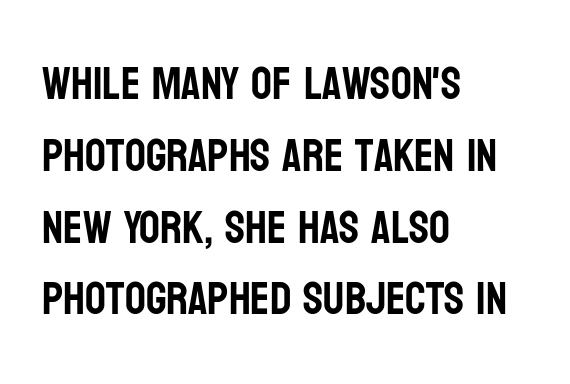
Q: Is the text italic (slanted)? A: No, it is upright.
Q: Is the typeface a serif or a sans-serif typeface? A: Sans-serif.
Q: Is the text underlined? A: No.
Q: How is the paragraph aligned? A: Left-aligned.
Q: Is the spacing between letters normal or unusually wide? A: Normal.
Q: Is the spacing between lines tight, normal or loose? A: Normal.
Q: Width (condensed, normal, or wide)? A: Condensed.
Q: Stroke contrast? A: Low.
Q: x-height? A: Large.
Q: Monospaced? A: No.
